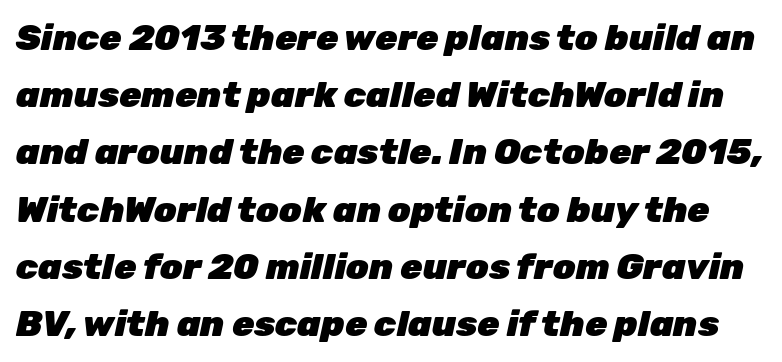
Q: Is the text bold? A: Yes.
Q: Is the text italic (slanted)? A: Yes, it leans right by about 12 degrees.
Q: Is the text underlined? A: No.
Q: Is the spacing between letters normal or unusually wide? A: Normal.
Q: Is the spacing between lines tight, normal or loose? A: Normal.
Q: Width (condensed, normal, or wide)? A: Normal.
Q: Stroke contrast? A: Low.
Q: x-height? A: Medium.
Q: Monospaced? A: No.
